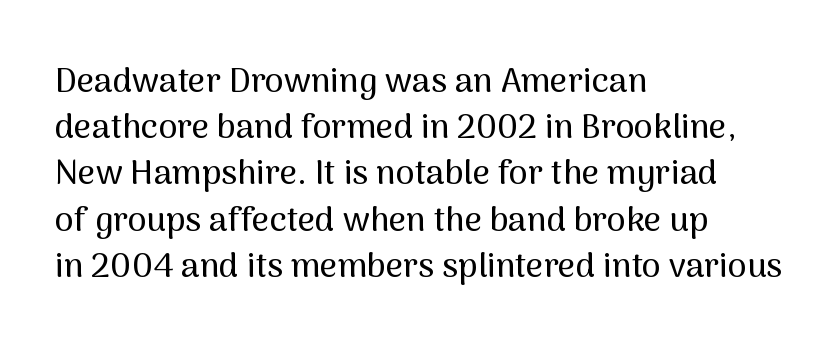
{"serif": "no", "italic": "no", "width": "normal", "stroke_contrast": "medium", "x_height": "medium", "monospaced": "no", "underline": "no", "align": "left", "line_spacing": "normal", "line_spacing_ratio": 1.36, "letter_spacing": "normal", "letter_spacing_em": 0.0, "glyph_px": 34}
